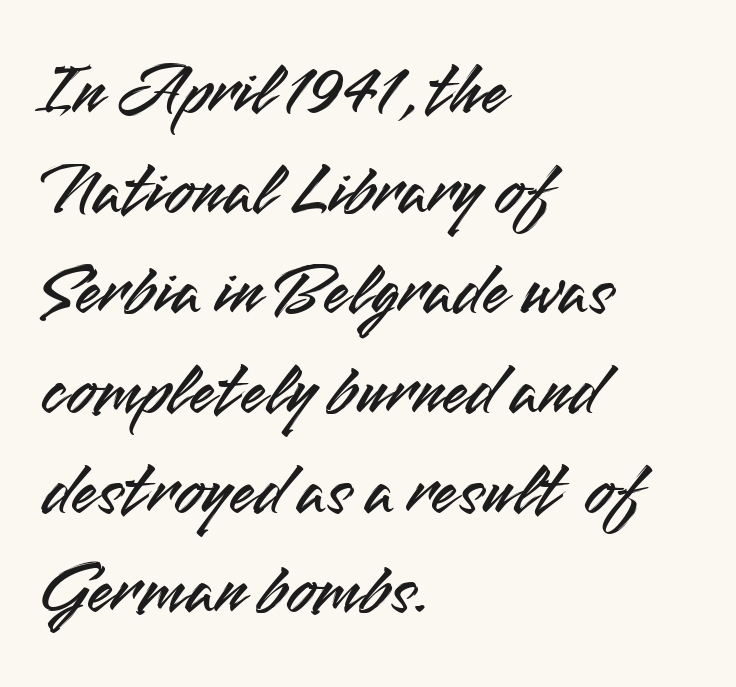
Q: Is the text italic (slanted)? A: Yes.
Q: Is the typeface a serif or a sans-serif typeface? A: Sans-serif.
Q: Is the text underlined? A: No.
Q: How is the paragraph aligned? A: Left-aligned.
Q: Is the spacing between letters normal or unusually wide? A: Normal.
Q: Is the spacing between lines tight, normal or loose? A: Normal.
Q: Width (condensed, normal, or wide)? A: Normal.
Q: Stroke contrast? A: Medium.
Q: x-height? A: Small.
Q: Monospaced? A: No.
